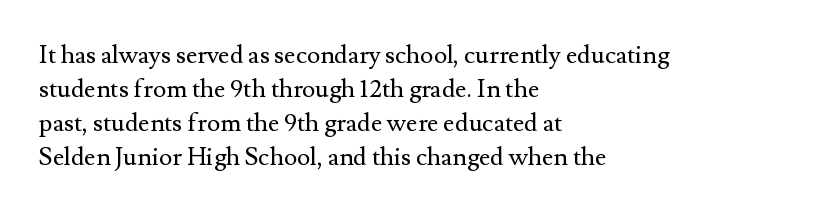
{"italic": "no", "bold": "no", "underline": "no", "align": "left", "line_spacing": "normal", "line_spacing_ratio": 1.36, "letter_spacing": "normal", "letter_spacing_em": 0.0, "glyph_px": 25}
